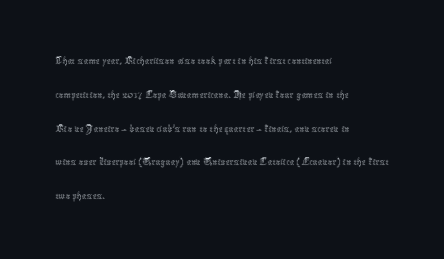
Q: Is the text bold? A: No.
Q: Is the text italic (slanted)? A: No, it is upright.
Q: Is the text underlined? A: No.
Q: How is the paragraph aligned? A: Left-aligned.
Q: Is the spacing between letters normal or unusually wide? A: Normal.
Q: Is the spacing between lines tight, normal or loose? A: Normal.
